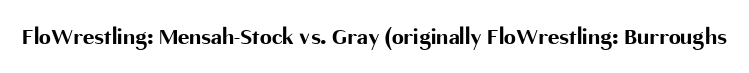
What stands out about the letter spacing? Nothing — it is the standard amount. Upright lettering throughout. Bold? Absolutely — the strokes are thick and heavy. The glyphs are unaccompanied by any horizontal stroke below them.
